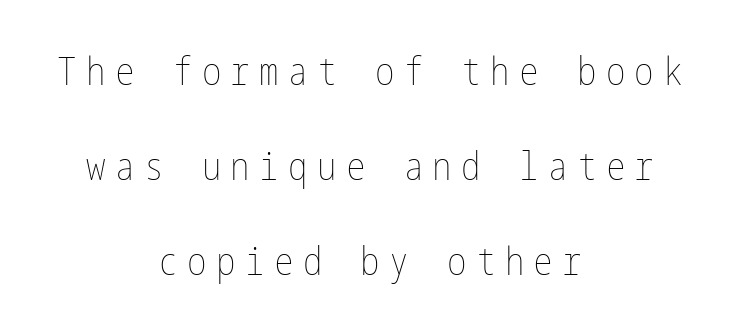
{"italic": "no", "bold": "no", "weight": "thin", "width": "condensed", "stroke_contrast": "low", "x_height": "medium", "underline": "no", "align": "center", "line_spacing": "loose", "line_spacing_ratio": 2.44, "letter_spacing": "wide", "letter_spacing_em": 0.24, "glyph_px": 39}
